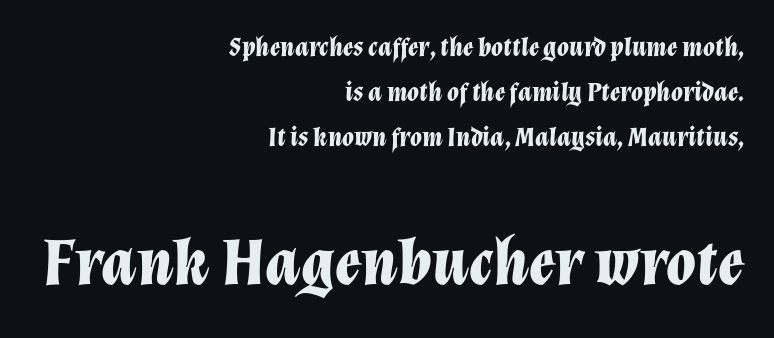
The image shows 68 px bold type, italic (leaning right); set right-aligned, normal line spacing (1.66x), normal letter spacing, not underlined; the second (bottom) block is 2.52x larger; low stroke contrast and a medium x-height.
